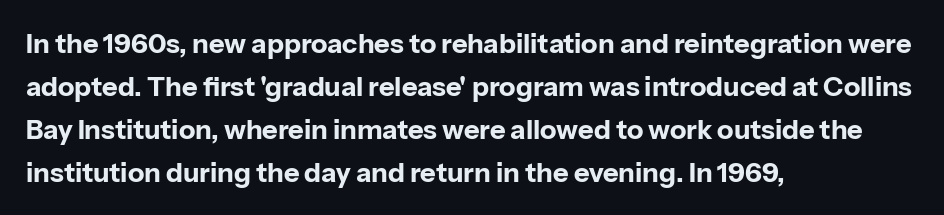
Typesetter's note: full bold, strokes at maximum text heaviness. Quick note: interline space is typical. Compared with a centered layout, this one pins lines to the left instead. Tall strokes in this sample are plumb rather than angled. The tracking reads as untouched default to a designer's eye. Has an underline been added? It has not.
